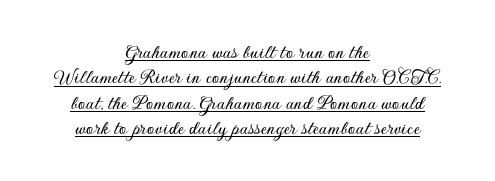
The image shows 21 px text type; set centered, line spacing 1.21x, normal letter spacing, underlined.
